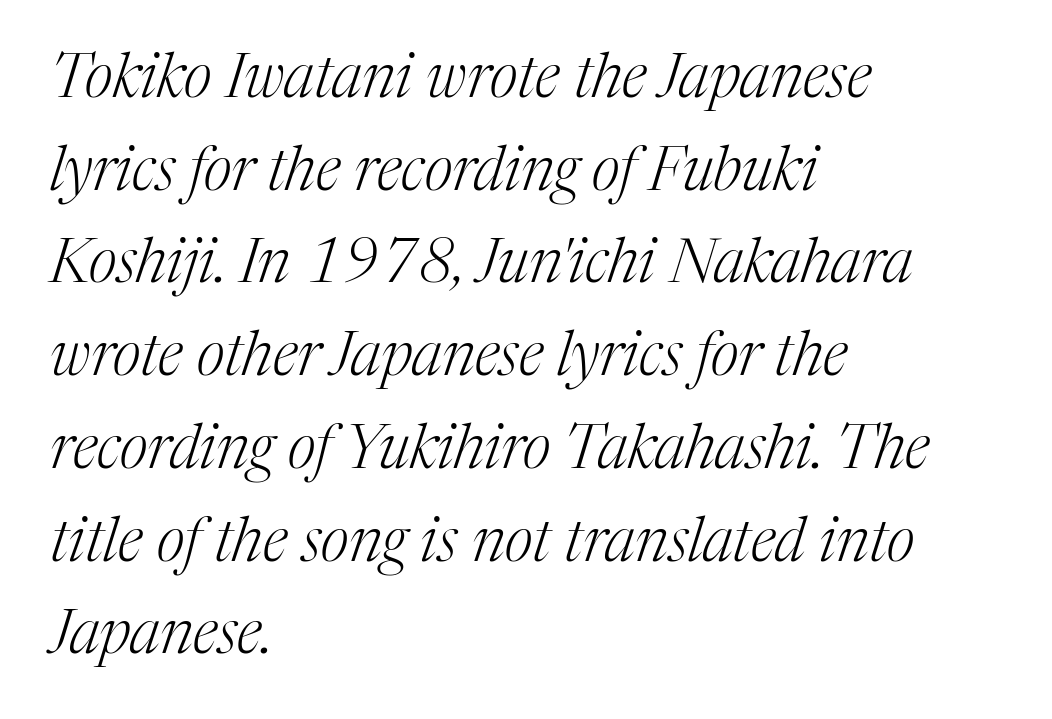
{"serif": "yes", "italic": "yes", "lean": "right", "slant_degrees": 17, "bold": "no", "weight": "light", "width": "normal", "stroke_contrast": "medium", "x_height": "medium", "monospaced": "no", "underline": "no", "align": "left", "line_spacing": "normal", "line_spacing_ratio": 1.52, "letter_spacing": "normal", "letter_spacing_em": 0.0, "glyph_px": 61}
